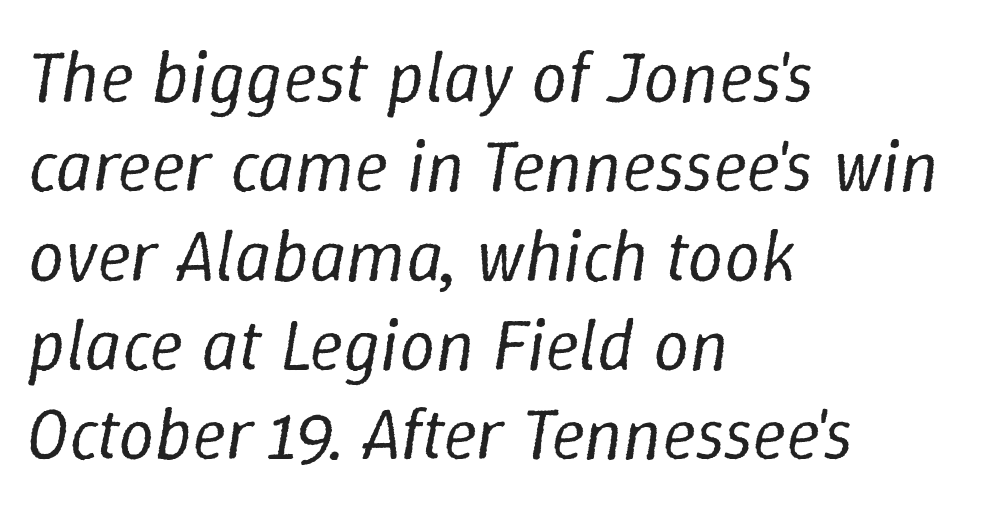
{"italic": "yes", "lean": "right", "slant_degrees": 9, "bold": "no", "weight": "regular", "width": "normal", "stroke_contrast": "low", "x_height": "medium", "monospaced": "no", "underline": "no", "align": "left", "line_spacing_ratio": 1.24, "letter_spacing": "normal", "letter_spacing_em": 0.0, "glyph_px": 72}
